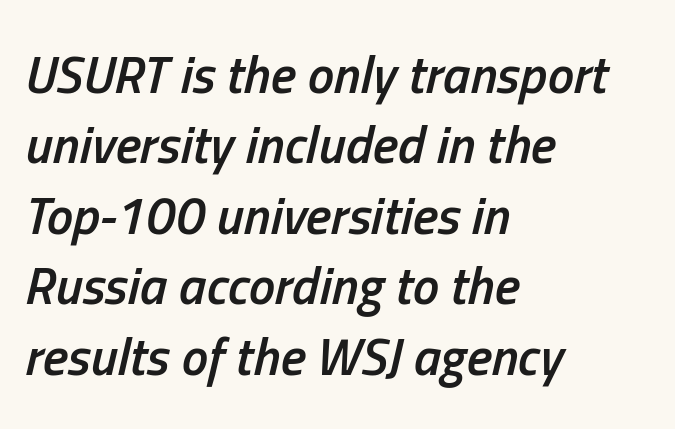
{"italic": "yes", "lean": "right", "slant_degrees": 13, "bold": "semi", "weight": "semibold", "width": "condensed", "stroke_contrast": "low", "x_height": "medium", "monospaced": "no", "underline": "no", "align": "left", "line_spacing": "normal", "line_spacing_ratio": 1.33, "letter_spacing": "normal", "letter_spacing_em": 0.0, "glyph_px": 53}
